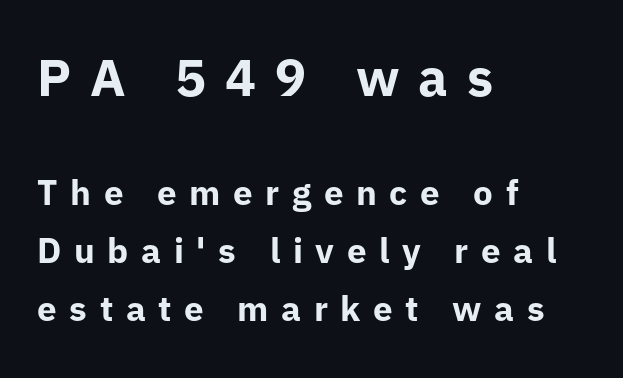
The image shows 52 px bold sans-serif type, upright; set left-aligned, normal line spacing (1.66x), unusually wide letter spacing (+0.36 em), not underlined; the first (top) block is 1.49x larger; low stroke contrast and a medium x-height.
